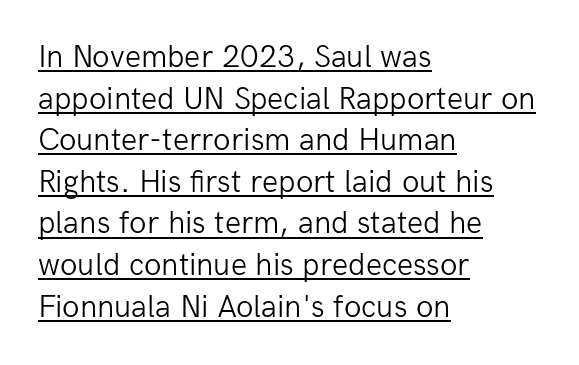
{"serif": "no", "italic": "no", "bold": "no", "weight": "light", "width": "normal", "stroke_contrast": "low", "x_height": "medium", "monospaced": "no", "underline": "yes", "align": "left", "line_spacing": "normal", "line_spacing_ratio": 1.3, "letter_spacing": "normal", "letter_spacing_em": 0.0, "glyph_px": 32}
